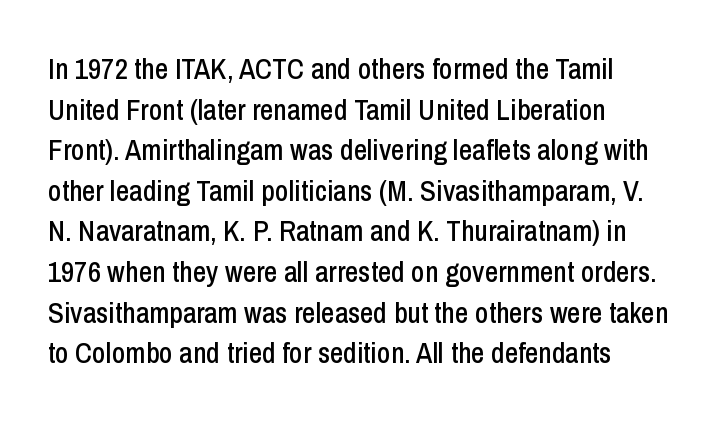
{"serif": "no", "italic": "no", "width": "condensed", "stroke_contrast": "low", "x_height": "medium", "monospaced": "no", "underline": "no", "align": "left", "line_spacing": "normal", "line_spacing_ratio": 1.4, "letter_spacing": "normal", "letter_spacing_em": 0.0, "glyph_px": 29}
